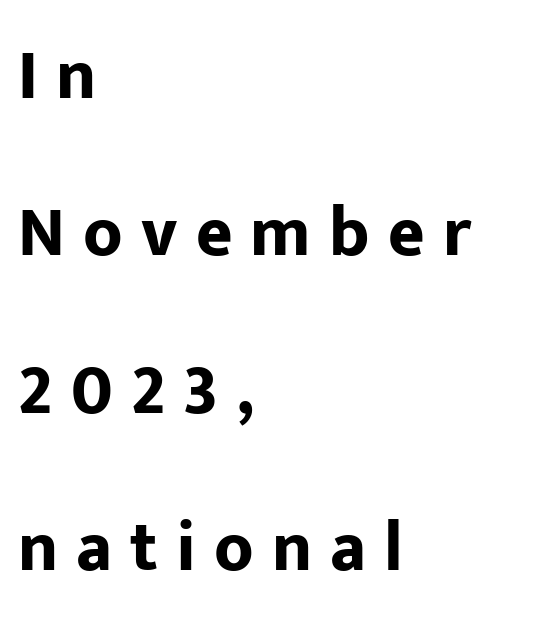
You could only call the tracking loose — the letters float apart. The face used here is proportionally spaced, like ordinary book or web type. Leading is clearly above the norm, producing a sparse column. This is the regular roman posture of the typeface.
